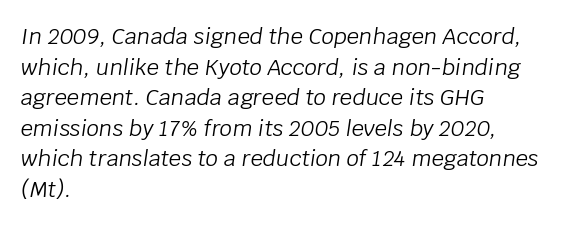
Q: Is the text bold? A: No.
Q: Is the text italic (slanted)? A: Yes, it leans right by about 8 degrees.
Q: Is the text underlined? A: No.
Q: How is the paragraph aligned? A: Left-aligned.
Q: Is the spacing between letters normal or unusually wide? A: Normal.
Q: Is the spacing between lines tight, normal or loose? A: Normal.
